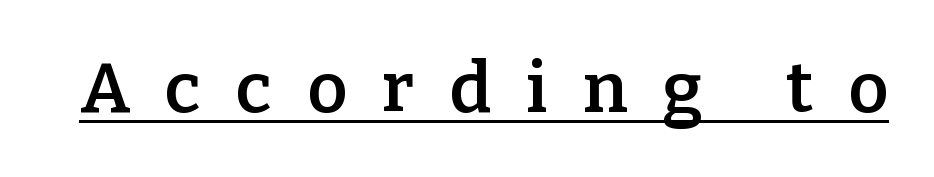
The image shows 70 px semibold serif type, upright; set unusually wide letter spacing (+0.5 em), underlined; low stroke contrast and a medium x-height.
